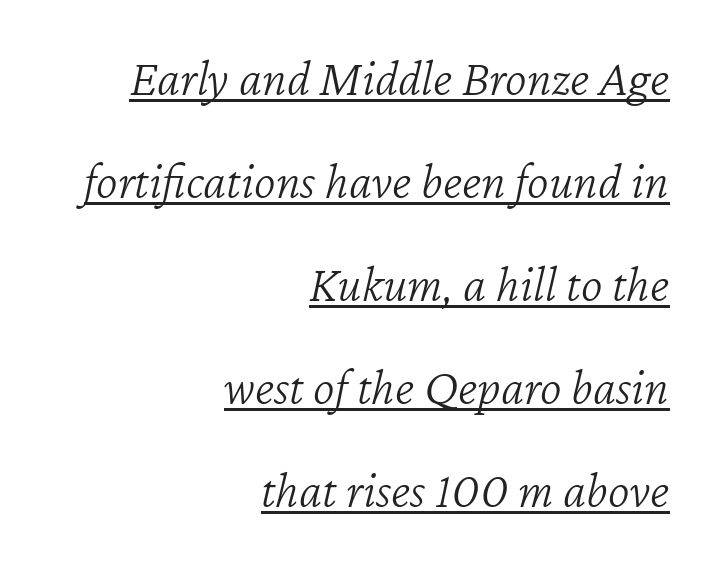
Q: Is the text bold? A: No.
Q: Is the text italic (slanted)? A: Yes, it leans right by about 12 degrees.
Q: Is the text underlined? A: Yes.
Q: How is the paragraph aligned? A: Right-aligned.
Q: Is the spacing between letters normal or unusually wide? A: Normal.
Q: Is the spacing between lines tight, normal or loose? A: Loose.
Q: Width (condensed, normal, or wide)? A: Normal.
Q: Stroke contrast? A: Low.
Q: x-height? A: Medium.
Q: Monospaced? A: No.
